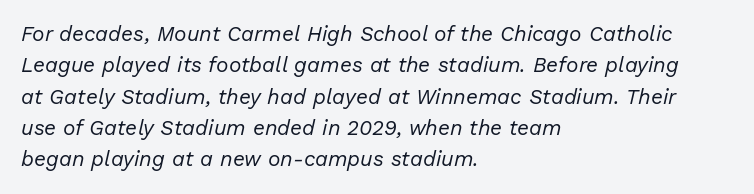
{"italic": "yes", "lean": "right", "slant_degrees": 13, "bold": "no", "underline": "no", "align": "left", "line_spacing": "normal", "line_spacing_ratio": 1.49, "letter_spacing": "normal", "letter_spacing_em": 0.0, "glyph_px": 21}
